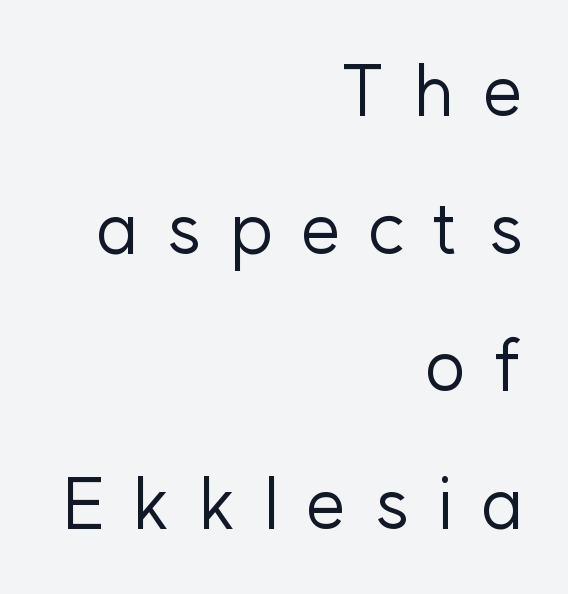
The image shows 71 px regular-weight sans-serif type, upright; set right-aligned, loose line spacing (1.94x), unusually wide letter spacing (+0.39 em), not underlined; low stroke contrast and a medium x-height.
